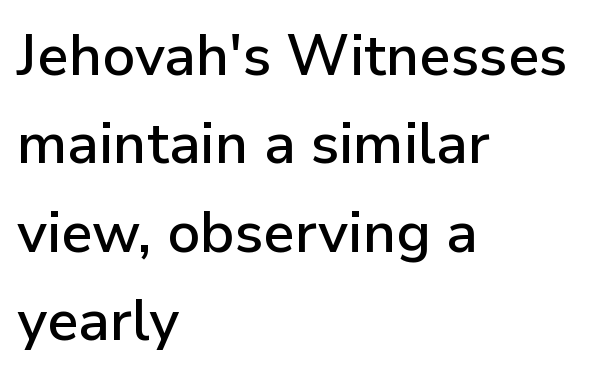
The image shows 57 px sans-serif type, upright; set left-aligned, normal line spacing (1.55x), normal letter spacing, not underlined; low stroke contrast and a medium x-height.
